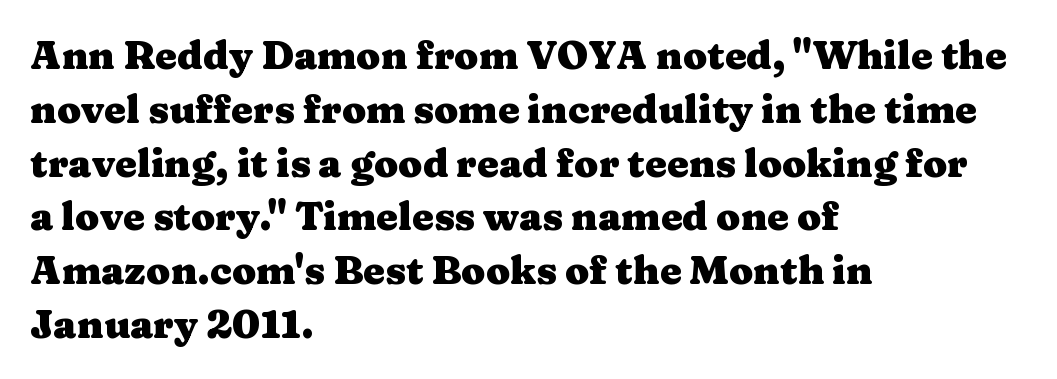
The image shows 39 px heavy, wide serif type, upright; set left-aligned, normal line spacing (1.38x), normal letter spacing, not underlined; medium stroke contrast and a medium x-height.
